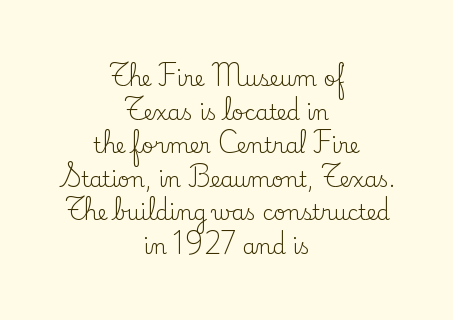
Style check: upright. These glyphs show unthickened strokes, regular width or finer. If you measured baseline to baseline, you'd find a middling distance. Nobody drew a line under any word here. A centered setting, common on invitations and titles, is used for this passage.
